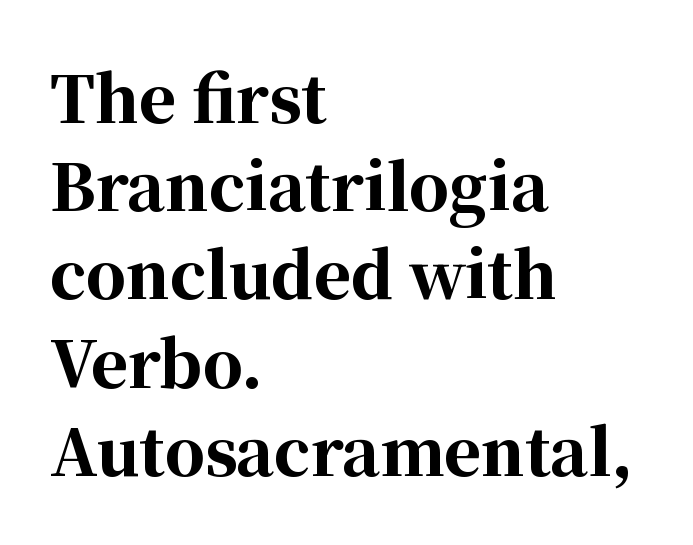
{"serif": "yes", "italic": "no", "bold": "yes", "weight": "bold", "width": "normal", "stroke_contrast": "high", "x_height": "medium", "monospaced": "no", "underline": "no", "align": "left", "line_spacing": "normal", "line_spacing_ratio": 1.4, "letter_spacing": "normal", "letter_spacing_em": 0.0, "glyph_px": 63}
